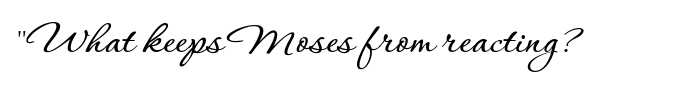
Q: Is the text italic (slanted)? A: Yes.
Q: Is the text underlined? A: No.
Q: Is the spacing between letters normal or unusually wide? A: Normal.
Q: Width (condensed, normal, or wide)? A: Normal.
Q: Stroke contrast? A: Low.
Q: x-height? A: Small.
Q: Monospaced? A: No.
